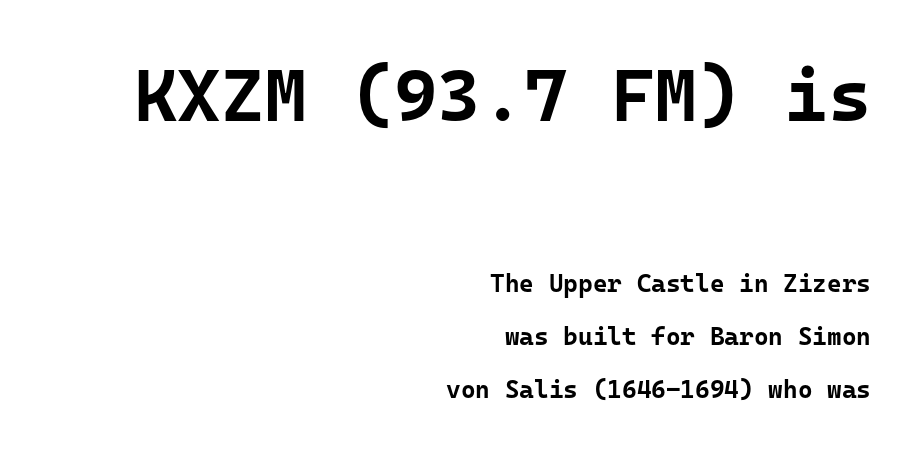
The image shows 74 px bold sans-serif type, upright, monospaced; set right-aligned, loose line spacing (2.12x), normal letter spacing, not underlined; the first (top) block is 2.96x larger; low stroke contrast and a medium x-height.
